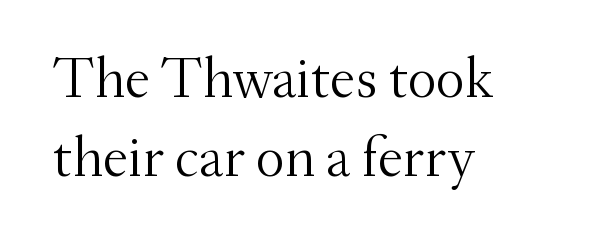
{"serif": "yes", "italic": "no", "bold": "no", "weight": "light", "width": "normal", "stroke_contrast": "medium", "x_height": "small", "monospaced": "no", "underline": "no", "align": "left", "line_spacing": "normal", "line_spacing_ratio": 1.38, "letter_spacing": "normal", "letter_spacing_em": 0.0, "glyph_px": 57}
